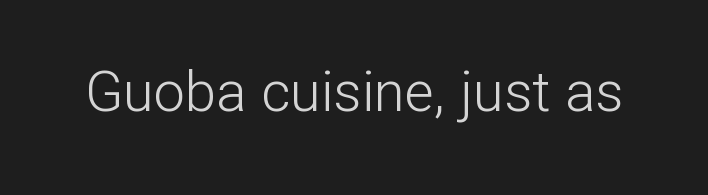
Q: Is the text bold? A: No.
Q: Is the text italic (slanted)? A: No, it is upright.
Q: Is the typeface a serif or a sans-serif typeface? A: Sans-serif.
Q: Is the text underlined? A: No.
Q: Is the spacing between letters normal or unusually wide? A: Normal.
Q: Width (condensed, normal, or wide)? A: Normal.
Q: Stroke contrast? A: Low.
Q: x-height? A: Medium.
Q: Monospaced? A: No.
